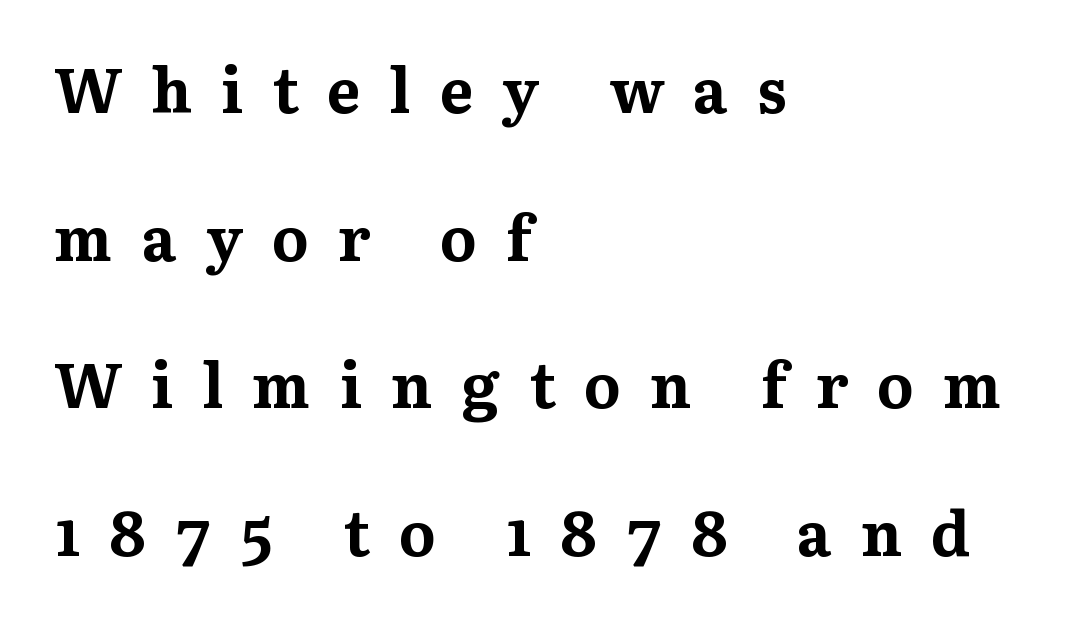
Q: Is the text bold? A: Yes.
Q: Is the text italic (slanted)? A: No, it is upright.
Q: Is the typeface a serif or a sans-serif typeface? A: Serif.
Q: Is the text underlined? A: No.
Q: How is the paragraph aligned? A: Left-aligned.
Q: Is the spacing between letters normal or unusually wide? A: Unusually wide.
Q: Is the spacing between lines tight, normal or loose? A: Loose.
Q: Width (condensed, normal, or wide)? A: Normal.
Q: Stroke contrast? A: Medium.
Q: x-height? A: Medium.
Q: Monospaced? A: No.
